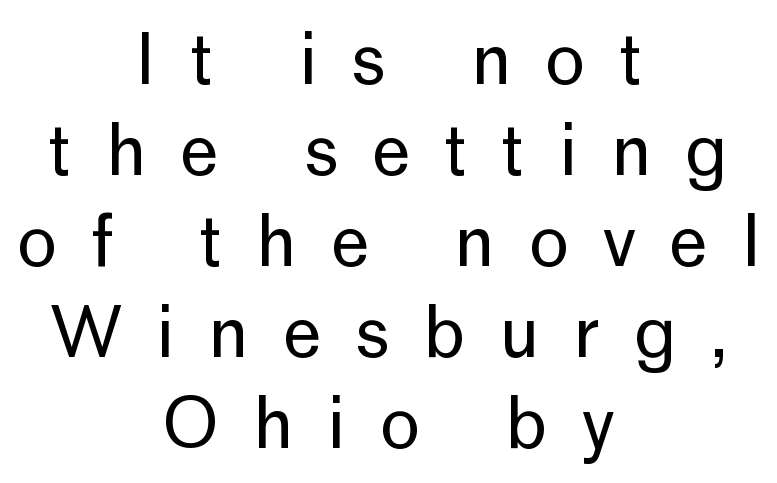
The image shows 69 px regular-weight sans-serif type, upright; set centered, normal line spacing (1.32x), unusually wide letter spacing (+0.49 em), not underlined; low stroke contrast and a medium x-height.
